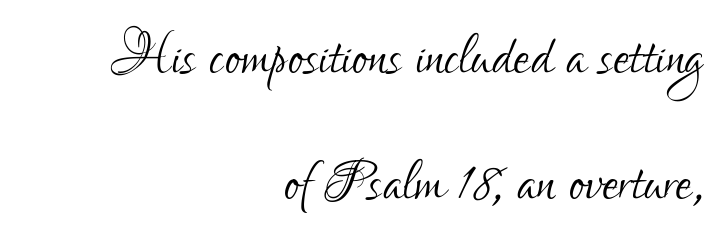
Stems here are at most as thick as an everyday book face. Examine the stroke ends and you'll find no serifs. Where is the straight margin? On the right. Is the letter spacing exaggerated? No — it looks like the ordinary default.
